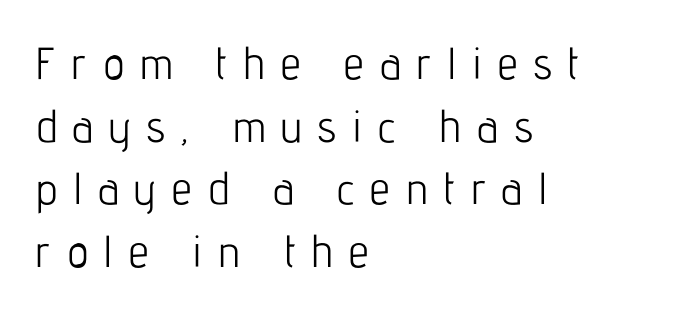
Tracking value appears strongly positive — letters spread wide. Regarding leading, the lines here are spaced in the standard way. The passage shown is not bold in any degree. This sample uses a sans-serif face.
